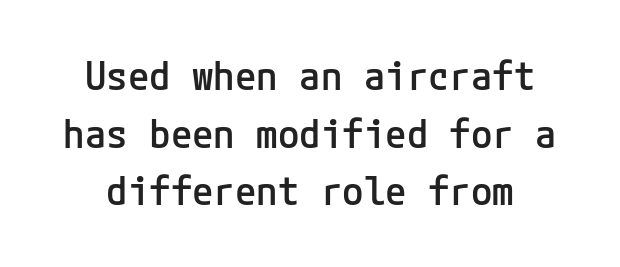
No feet cap the strokes, marking this as sans-serif type. Designer's note — italics off, roman on. Set as a demibold, roughly 600 on the weight scale. Unmarked baselines from the first word to the last.
